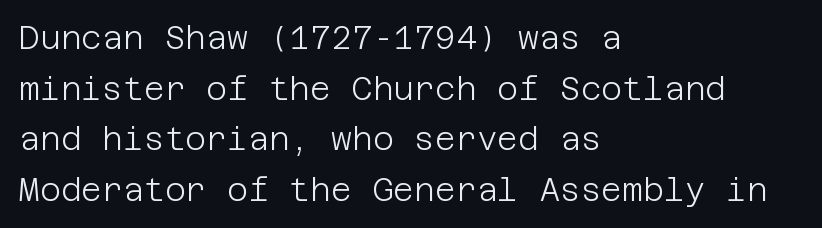
The passage shown stacks its lines at a standard gap. What kind of face is this? One without serifs — a sans. Reading down the block, your eye returns to a fixed left position each line. Vertical strokes here are truly vertical.
